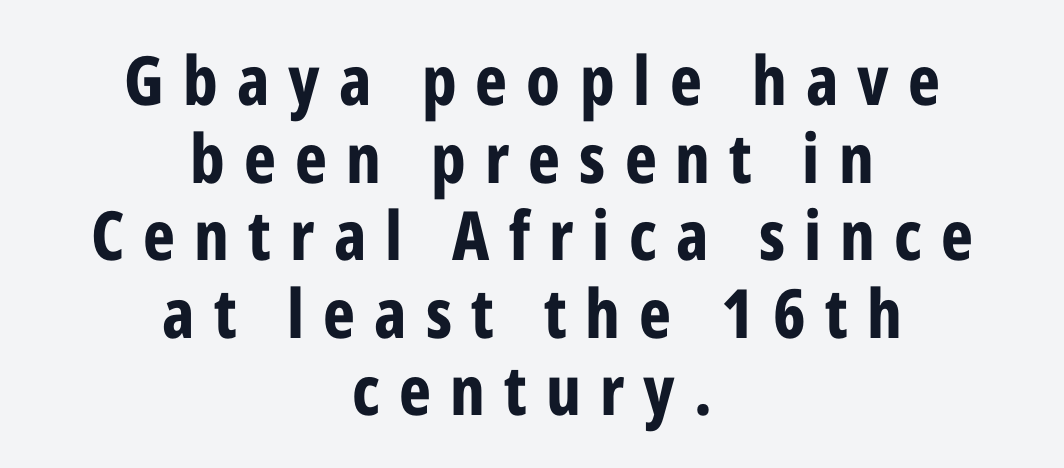
A roman cut, with each character standing at attention. Pretty heavy lettering here — definitely bold. Each row of text sits above clean, open space. One-word summary of the alignment: center. These lines have a slow, spaced-out rhythm from letter to letter. Check where the strokes stop: nothing finishes them off — pure sans.
